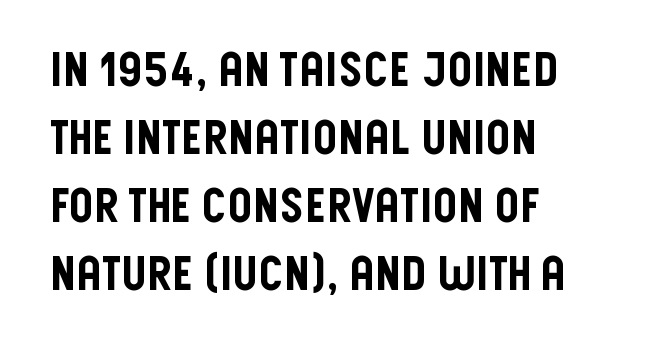
The characters display no serif detailing; their extremities are plain. The rendering keeps characters at their native spacing. The rendering uses a moderate line-height, typical for paragraphs. The letters stand upright; this is a roman face. The baseline area is clear.
